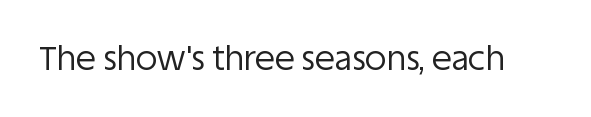
Q: Is the text bold? A: No.
Q: Is the text italic (slanted)? A: No, it is upright.
Q: Is the typeface a serif or a sans-serif typeface? A: Sans-serif.
Q: Is the text underlined? A: No.
Q: Is the spacing between letters normal or unusually wide? A: Normal.
Q: Width (condensed, normal, or wide)? A: Normal.
Q: Stroke contrast? A: Low.
Q: x-height? A: Large.
Q: Monospaced? A: No.
